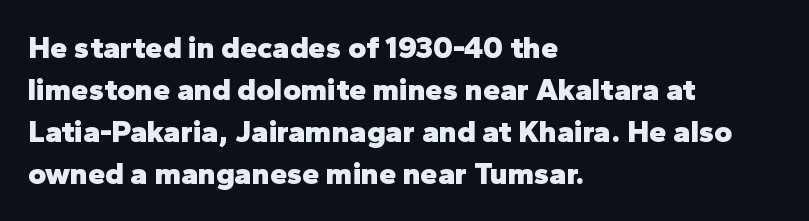
{"serif": "no", "italic": "no", "bold": "yes", "weight": "heavy", "width": "normal", "stroke_contrast": "low", "x_height": "medium", "monospaced": "no", "underline": "no", "align": "left", "line_spacing": "normal", "line_spacing_ratio": 1.36, "letter_spacing": "normal", "letter_spacing_em": 0.0, "glyph_px": 31}
